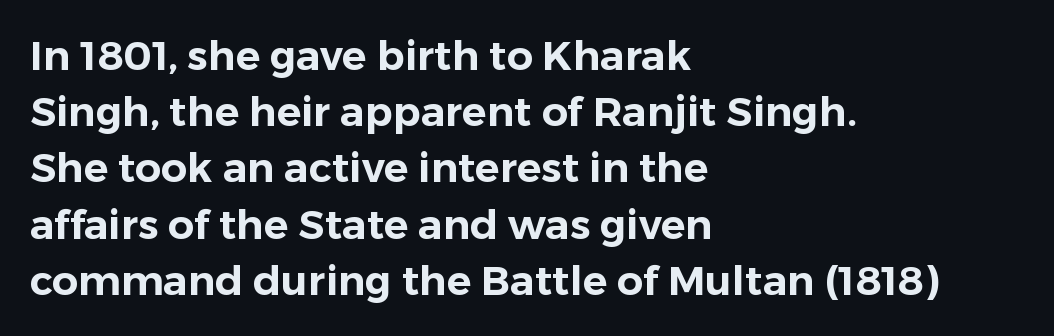
{"serif": "no", "italic": "no", "width": "normal", "stroke_contrast": "low", "x_height": "medium", "monospaced": "no", "underline": "no", "align": "left", "line_spacing": "normal", "line_spacing_ratio": 1.37, "letter_spacing": "normal", "letter_spacing_em": 0.0, "glyph_px": 41}
